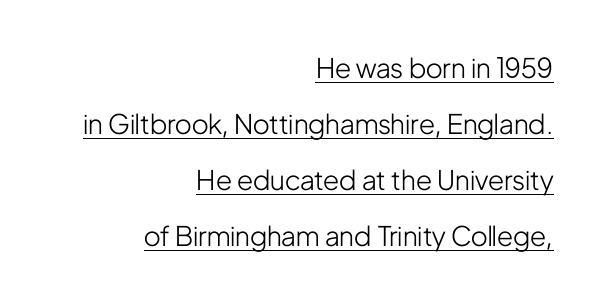
{"italic": "no", "bold": "no", "underline": "yes", "align": "right", "line_spacing": "loose", "line_spacing_ratio": 2.08, "letter_spacing": "normal", "letter_spacing_em": 0.0, "glyph_px": 27}
